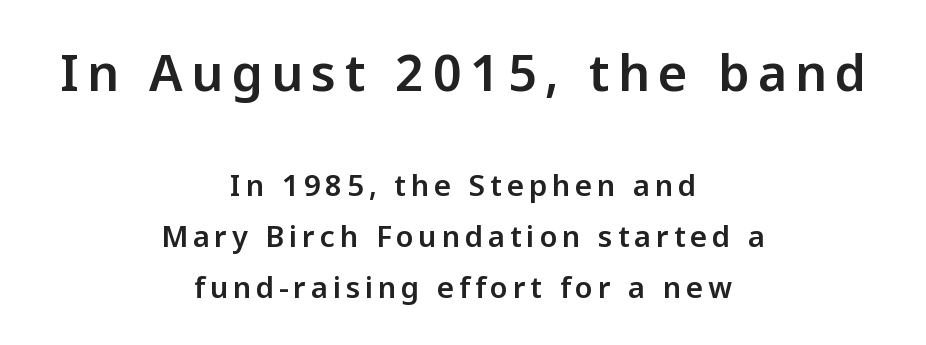
The image shows 50 px sans-serif type, upright; set centered, line spacing 1.76x, not underlined; the first (top) block is 1.72x larger; low stroke contrast and a medium x-height.
